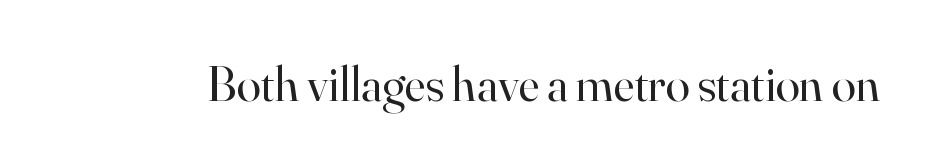
Tall strokes in this sample are plumb rather than angled. No chunkiness to these letters — they're not bold. To sum up the face: it has serifs. Underline: absent. Note the varied advance widths — an 'i' is clearly narrower than an 'm'.
